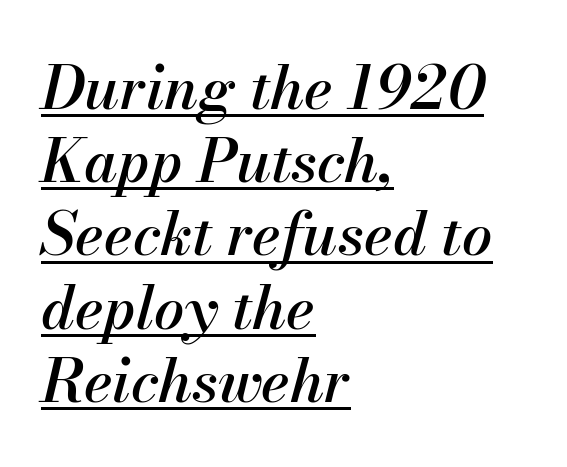
Q: Is the text italic (slanted)? A: Yes, it leans right by about 13 degrees.
Q: Is the text underlined? A: Yes.
Q: How is the paragraph aligned? A: Left-aligned.
Q: Is the spacing between letters normal or unusually wide? A: Normal.
Q: Width (condensed, normal, or wide)? A: Normal.
Q: Stroke contrast? A: Medium.
Q: x-height? A: Small.
Q: Monospaced? A: No.
